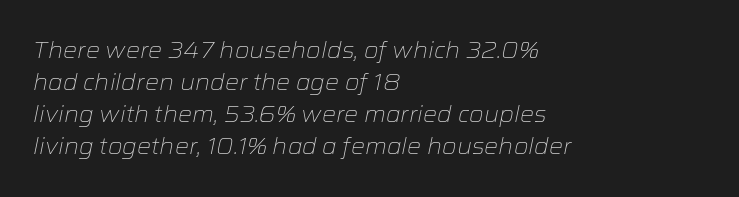
No extra ink here — the face is not bold. Nobody touched the tracking dial on this one. A normal amount of white space separates one row of letters from the next. The paragraph shown leans on its left margin. Lines of text with bare space underneath. In terms of posture, this sample is oblique.
